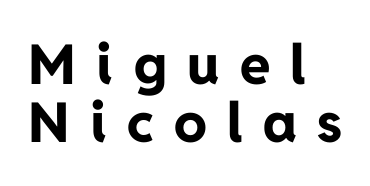
Q: Is the text bold? A: Yes.
Q: Is the text italic (slanted)? A: No, it is upright.
Q: Is the typeface a serif or a sans-serif typeface? A: Sans-serif.
Q: Is the text underlined? A: No.
Q: How is the paragraph aligned? A: Left-aligned.
Q: Is the spacing between letters normal or unusually wide? A: Unusually wide.
Q: Is the spacing between lines tight, normal or loose? A: Tight.
Q: Width (condensed, normal, or wide)? A: Normal.
Q: Stroke contrast? A: Low.
Q: x-height? A: Medium.
Q: Monospaced? A: No.
